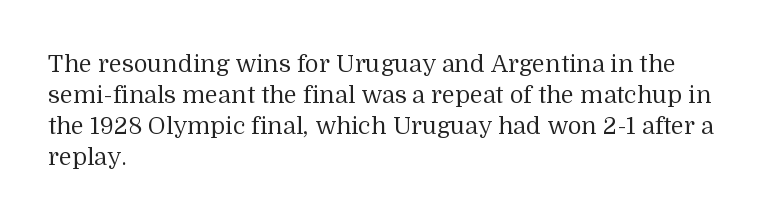
These lines keep a tight, regular rhythm from letter to letter. Notice how descenders clear the ascenders below comfortably — that's standard leading. These lines were composed using upright roman letters. One-word summary of the alignment: left. Nobody drew a line under any word here. The typesetting does not lean heavy: it is not bold.
